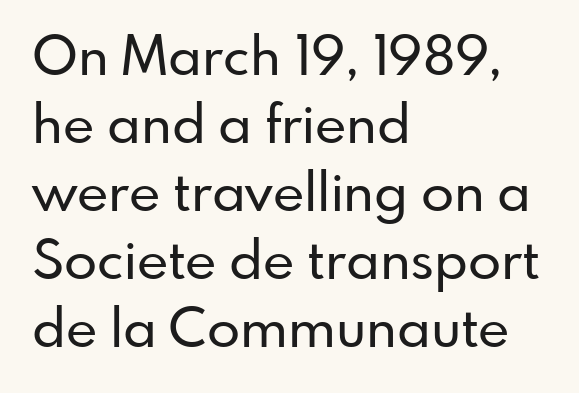
Q: Is the text italic (slanted)? A: No, it is upright.
Q: Is the typeface a serif or a sans-serif typeface? A: Sans-serif.
Q: Is the text underlined? A: No.
Q: How is the paragraph aligned? A: Left-aligned.
Q: Is the spacing between letters normal or unusually wide? A: Normal.
Q: Is the spacing between lines tight, normal or loose? A: Normal.
Q: Width (condensed, normal, or wide)? A: Normal.
Q: Stroke contrast? A: Low.
Q: x-height? A: Small.
Q: Monospaced? A: No.
